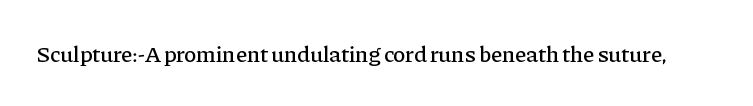
Q: Is the text italic (slanted)? A: No, it is upright.
Q: Is the text underlined? A: No.
Q: Is the spacing between letters normal or unusually wide? A: Normal.
